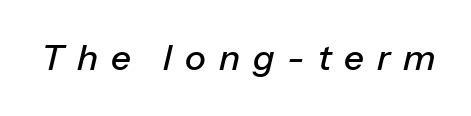
Descenders hang freely into open space. Characters are canted at an angle relative to the baseline's perpendicular. A typesetter would call this proportional, since set widths differ per character. These lines have a slow, spaced-out rhythm from letter to letter.
